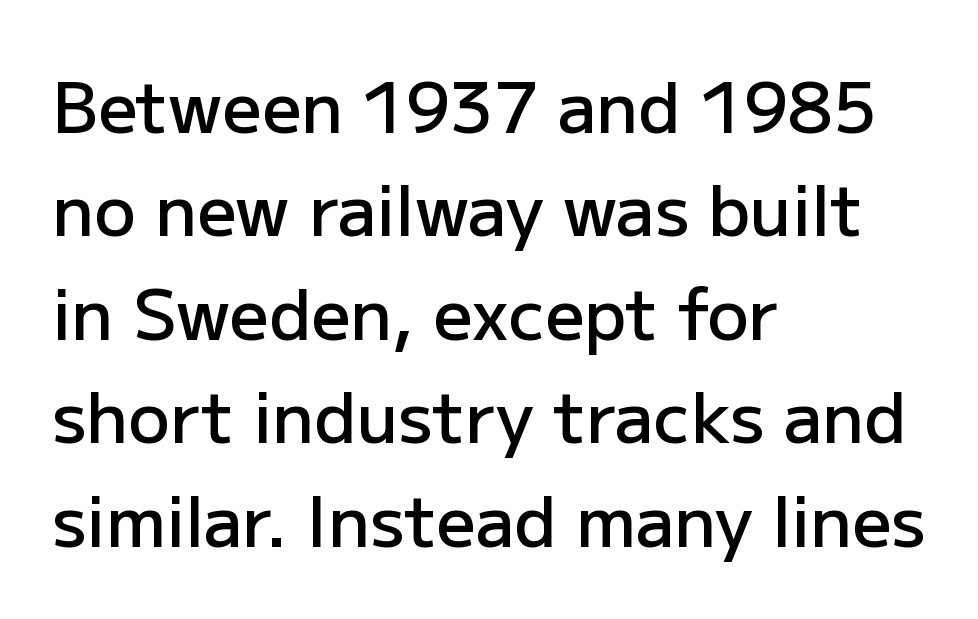
Q: Is the text bold? A: Semi-bold.
Q: Is the text italic (slanted)? A: No, it is upright.
Q: Is the typeface a serif or a sans-serif typeface? A: Sans-serif.
Q: Is the text underlined? A: No.
Q: How is the paragraph aligned? A: Left-aligned.
Q: Is the spacing between letters normal or unusually wide? A: Normal.
Q: Is the spacing between lines tight, normal or loose? A: Normal.
Q: Width (condensed, normal, or wide)? A: Normal.
Q: Stroke contrast? A: Low.
Q: x-height? A: Medium.
Q: Monospaced? A: No.
